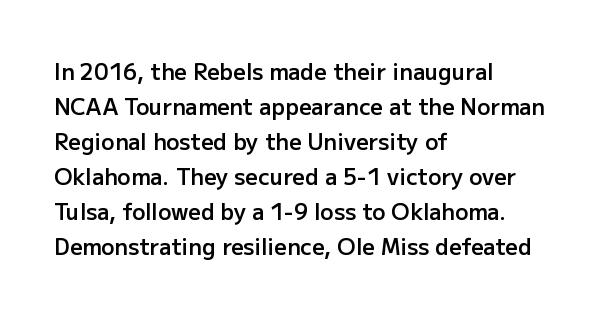
Q: Is the text bold? A: Semi-bold.
Q: Is the text italic (slanted)? A: No, it is upright.
Q: Is the text underlined? A: No.
Q: How is the paragraph aligned? A: Left-aligned.
Q: Is the spacing between letters normal or unusually wide? A: Normal.
Q: Is the spacing between lines tight, normal or loose? A: Normal.
